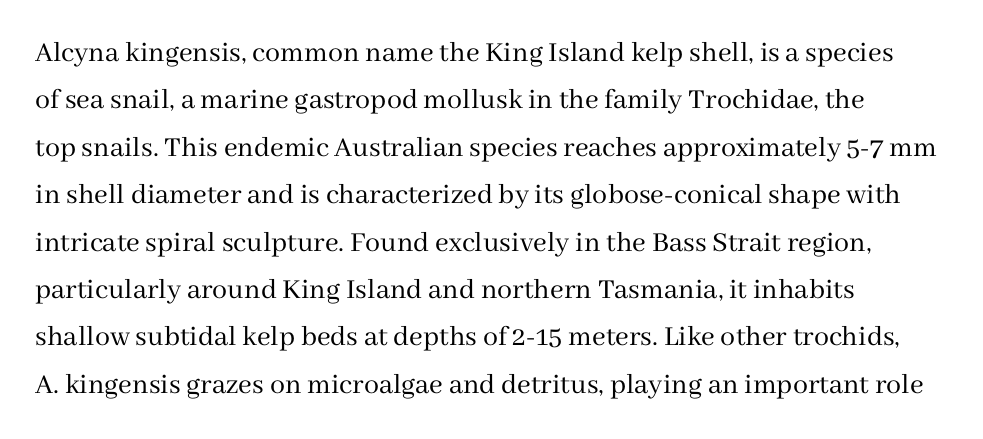
{"serif": "yes", "italic": "no", "bold": "no", "weight": "regular", "width": "normal", "stroke_contrast": "medium", "x_height": "medium", "monospaced": "no", "underline": "no", "align": "left", "line_spacing": "normal", "line_spacing_ratio": 1.58, "letter_spacing": "normal", "letter_spacing_em": 0.0, "glyph_px": 30}
